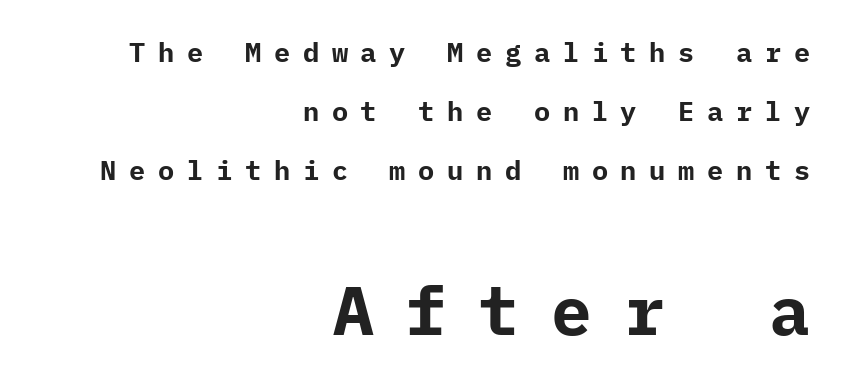
The image shows 68 px bold sans-serif type, upright; set right-aligned, loose line spacing (2.18x), unusually wide letter spacing (+0.47 em), not underlined; the second (bottom) block is 2.52x larger; low stroke contrast and a medium x-height.
